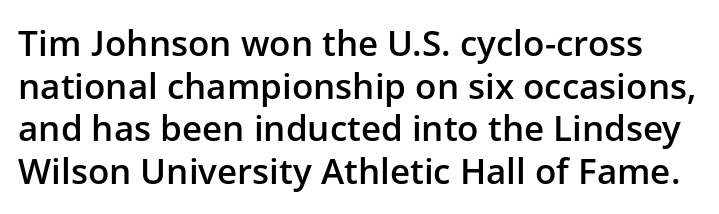
{"serif": "no", "italic": "no", "bold": "semi", "weight": "semibold", "width": "normal", "stroke_contrast": "low", "x_height": "medium", "monospaced": "no", "underline": "no", "line_spacing_ratio": 1.22, "letter_spacing": "normal", "letter_spacing_em": 0.0, "glyph_px": 35}
